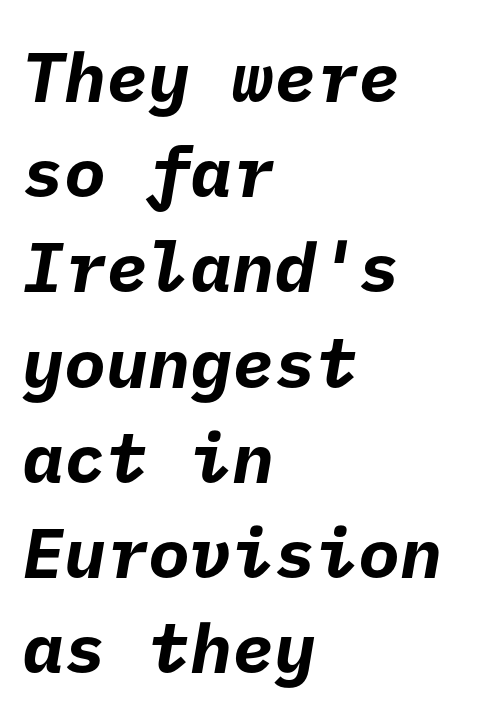
{"serif": "no", "bold": "yes", "weight": "bold", "width": "normal", "stroke_contrast": "low", "x_height": "medium", "underline": "no", "align": "left", "line_spacing": "normal", "line_spacing_ratio": 1.36, "letter_spacing": "normal", "letter_spacing_em": 0.0, "glyph_px": 70}
